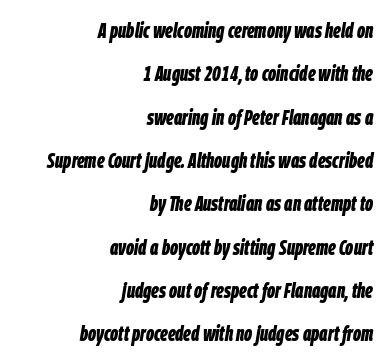
The image shows 22 px bold type, italic (leaning right); set right-aligned, loose line spacing (1.97x), normal letter spacing, not underlined.
